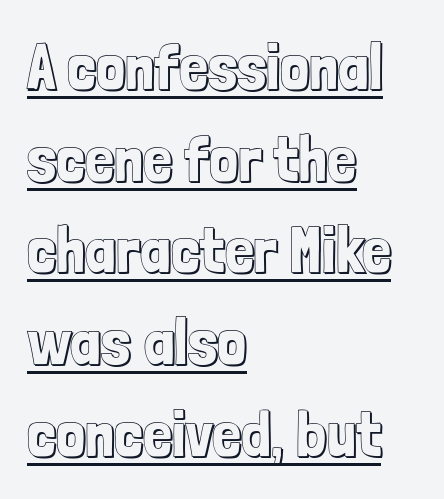
The image shows 65 px condensed type, upright; set left-aligned, normal line spacing (1.41x), normal letter spacing, underlined; a medium x-height.
